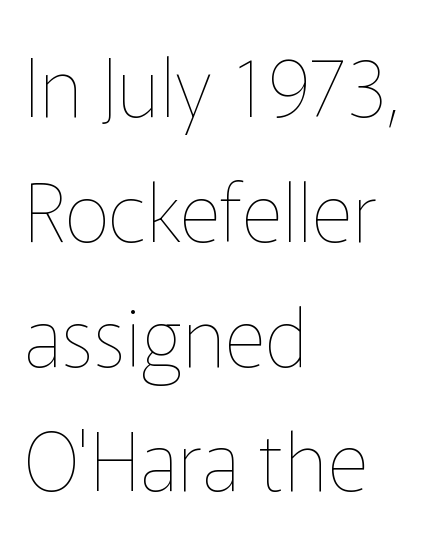
A roman cut, with each character standing at attention. The ragged edge is on the right, which tells us the setting is flush left. This is not heavy type; no bold has been used. Is this a fixed-width face? No — the glyphs have proportional, varying widths.
